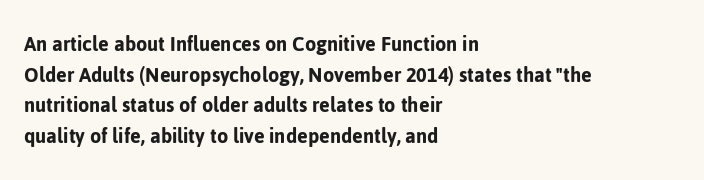
Q: Is the text italic (slanted)? A: No, it is upright.
Q: Is the text underlined? A: No.
Q: How is the paragraph aligned? A: Left-aligned.
Q: Is the spacing between letters normal or unusually wide? A: Normal.
Q: Is the spacing between lines tight, normal or loose? A: Normal.
